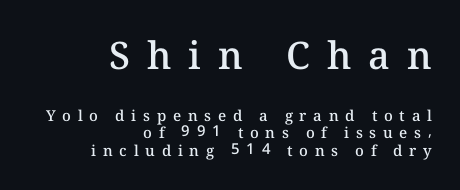
{"italic": "no", "bold": "semi", "weight": "semibold", "width": "normal", "stroke_contrast": "medium", "x_height": "medium", "monospaced": "no", "underline": "no", "align": "right", "line_spacing_ratio": 1.19, "letter_spacing": "wide", "letter_spacing_em": 0.45, "larger_block": "first", "size_ratio": 2.53, "glyph_px": 38}
